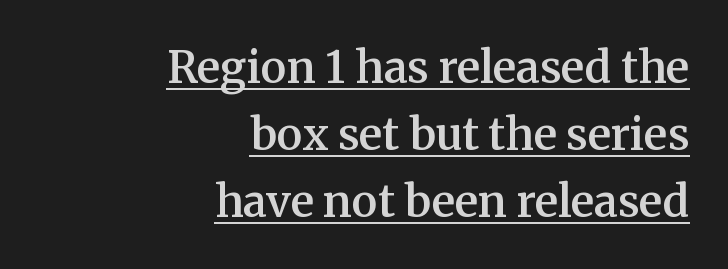
Short note: letters normally spaced. Is there any slant? The stems are plumb. This is serif lettering, the kind often seen in printed books. A normal amount of white space separates one row of letters from the next. Proportional: the letters do not fall into vertical columns.
